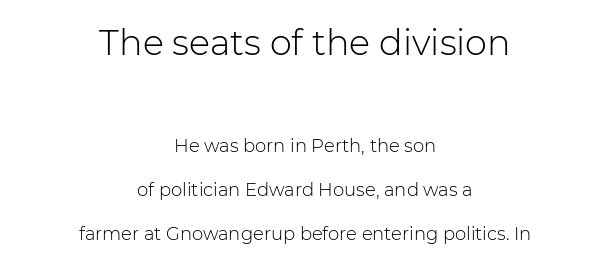
{"serif": "no", "italic": "no", "bold": "no", "weight": "light", "width": "normal", "stroke_contrast": "low", "x_height": "medium", "monospaced": "no", "underline": "no", "align": "center", "line_spacing": "loose", "line_spacing_ratio": 2.44, "letter_spacing": "normal", "letter_spacing_em": 0.0, "larger_block": "first", "size_ratio": 1.94, "glyph_px": 35}
